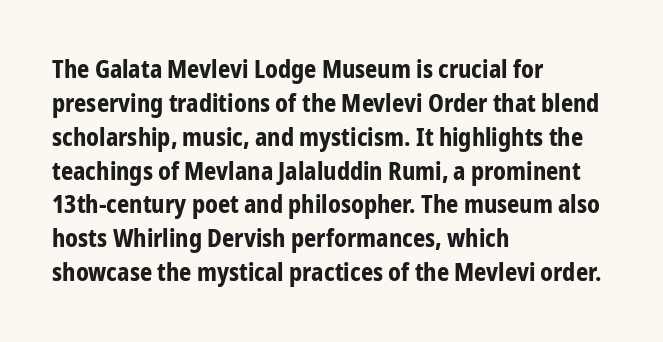
{"italic": "no", "bold": "yes", "underline": "no", "align": "left", "line_spacing": "normal", "line_spacing_ratio": 1.41, "letter_spacing": "normal", "letter_spacing_em": 0.0, "glyph_px": 24}
